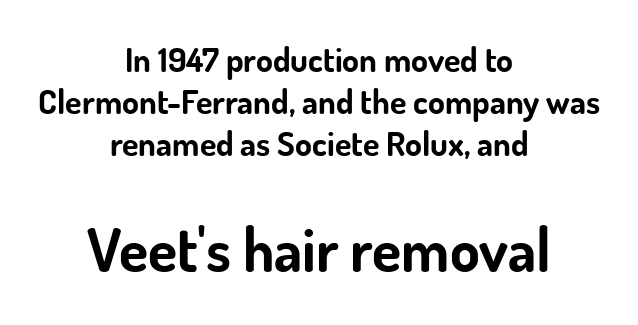
{"serif": "no", "italic": "no", "bold": "yes", "weight": "bold", "width": "normal", "stroke_contrast": "low", "x_height": "small", "monospaced": "no", "underline": "no", "align": "center", "line_spacing_ratio": 1.23, "letter_spacing": "normal", "letter_spacing_em": 0.0, "larger_block": "second", "size_ratio": 1.76, "glyph_px": 60}
